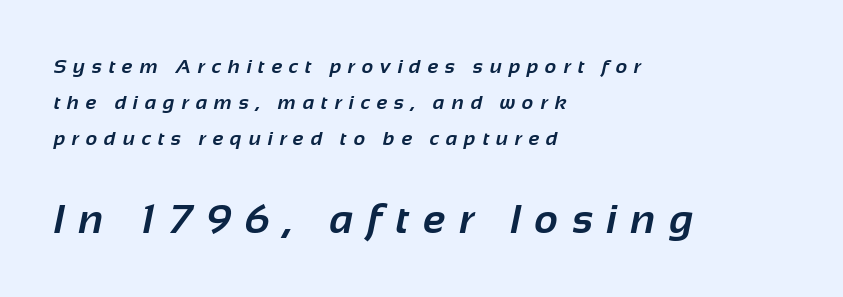
Q: Is the text bold? A: Yes.
Q: Is the typeface a serif or a sans-serif typeface? A: Sans-serif.
Q: Is the text underlined? A: No.
Q: How is the paragraph aligned? A: Left-aligned.
Q: Is the spacing between letters normal or unusually wide? A: Unusually wide.
Q: Which block of text is set in a larger size, the first (top) or the second (bottom)? A: The second (bottom) one.
Q: Width (condensed, normal, or wide)? A: Normal.
Q: Stroke contrast? A: Low.
Q: x-height? A: Medium.
Q: Monospaced? A: No.
